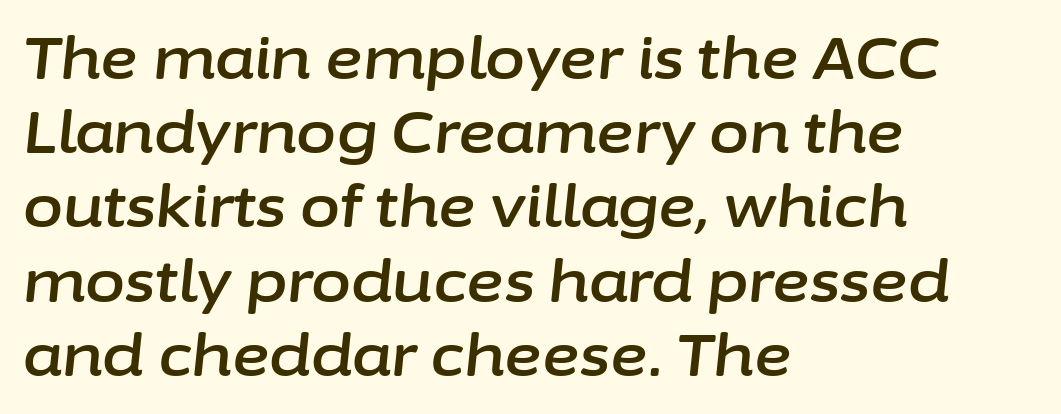
{"italic": "yes", "lean": "right", "slant_degrees": 6, "width": "normal", "stroke_contrast": "low", "x_height": "medium", "monospaced": "no", "underline": "no", "align": "left", "line_spacing": "normal", "line_spacing_ratio": 1.28, "letter_spacing": "normal", "letter_spacing_em": 0.0, "glyph_px": 58}
